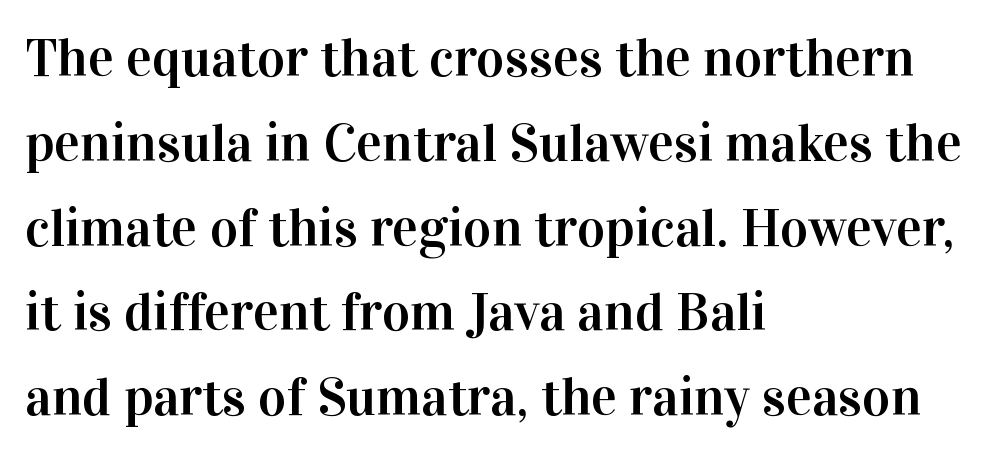
Q: Is the text italic (slanted)? A: No, it is upright.
Q: Is the typeface a serif or a sans-serif typeface? A: Serif.
Q: Is the text underlined? A: No.
Q: How is the paragraph aligned? A: Left-aligned.
Q: Is the spacing between letters normal or unusually wide? A: Normal.
Q: Is the spacing between lines tight, normal or loose? A: Normal.
Q: Width (condensed, normal, or wide)? A: Normal.
Q: Stroke contrast? A: High.
Q: x-height? A: Medium.
Q: Monospaced? A: No.
